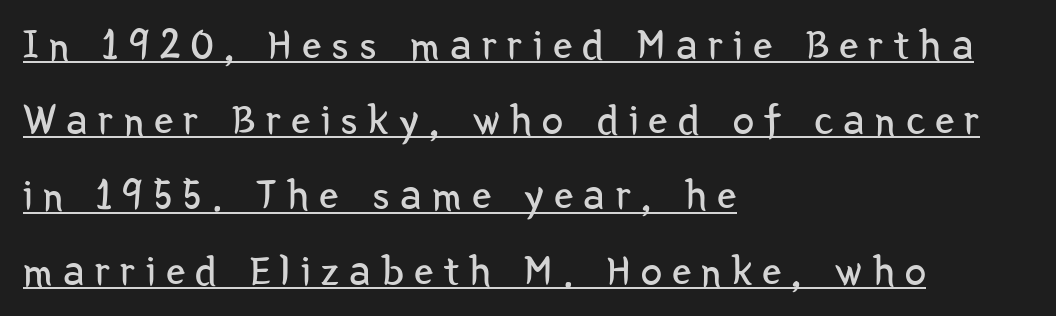
{"serif": "no", "italic": "no", "bold": "no", "weight": "regular", "width": "condensed", "stroke_contrast": "low", "x_height": "medium", "monospaced": "no", "underline": "yes", "align": "left", "line_spacing_ratio": 1.75, "letter_spacing": "wide", "letter_spacing_em": 0.24, "glyph_px": 43}
